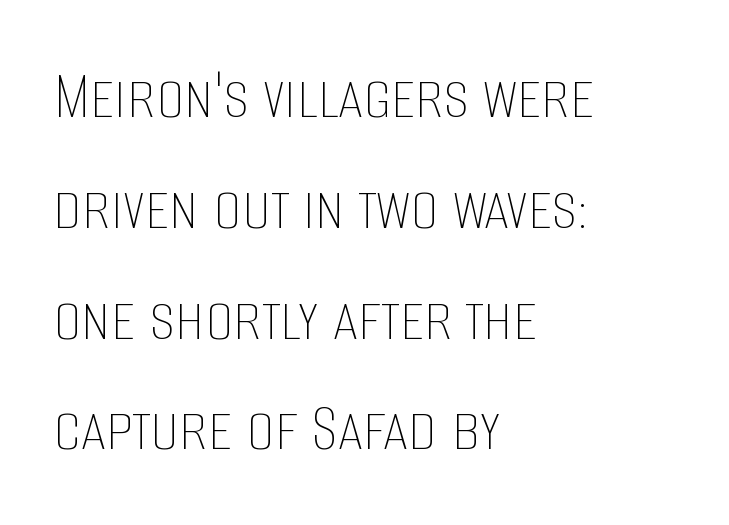
Q: Is the text bold? A: No.
Q: Is the text italic (slanted)? A: No, it is upright.
Q: Is the text underlined? A: No.
Q: How is the paragraph aligned? A: Left-aligned.
Q: Is the spacing between letters normal or unusually wide? A: Normal.
Q: Is the spacing between lines tight, normal or loose? A: Normal.
Q: Width (condensed, normal, or wide)? A: Condensed.
Q: Stroke contrast? A: Low.
Q: x-height? A: Large.
Q: Monospaced? A: No.
